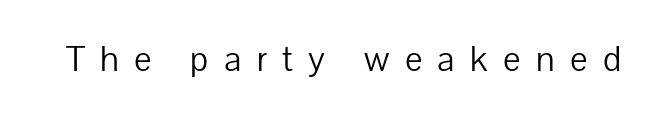
The image shows 35 px light sans-serif type, upright; set unusually wide letter spacing (+0.44 em), not underlined; low stroke contrast and a medium x-height.
